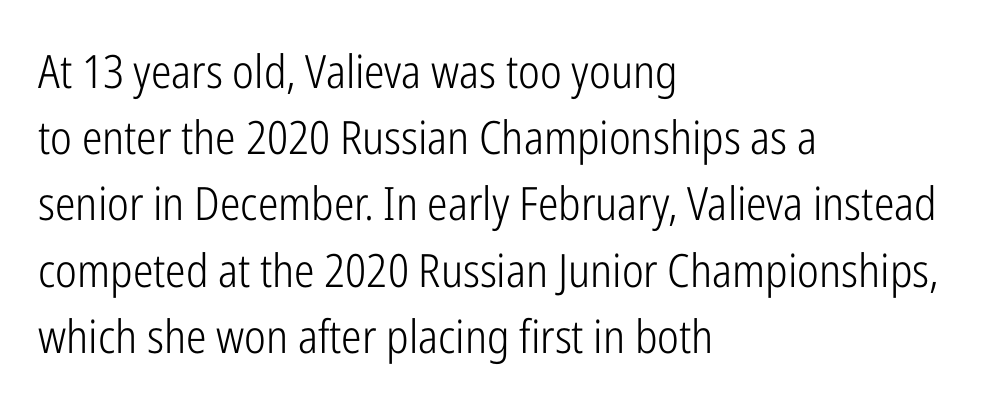
The image shows 46 px light, condensed sans-serif type, upright; set left-aligned, normal line spacing (1.44x), normal letter spacing, not underlined; low stroke contrast and a medium x-height.
